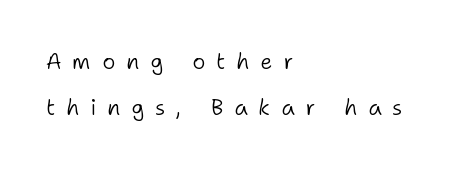
A roman cut, with each character standing at attention. Rule under the text: the space is simply empty. The rendering inserts visible extra space after every character. Each stroke keeps to a modest, everyday thickness or less. Widely set lines give the paragraph a tall, airy silhouette. The paragraph has a hard left edge and a soft right edge.
